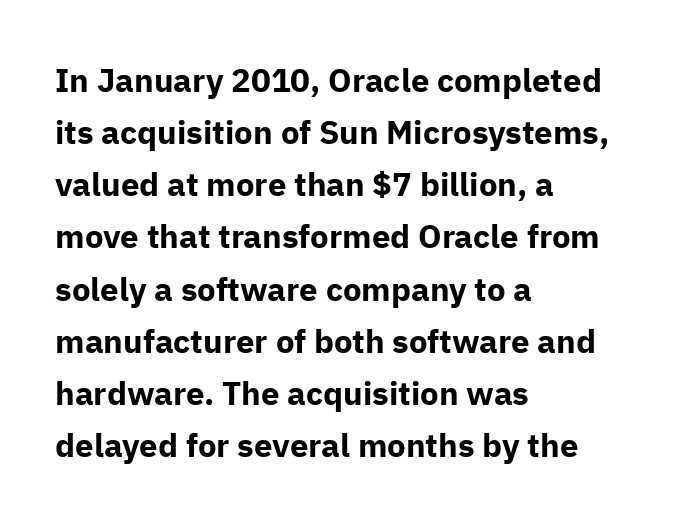
Q: Is the text bold? A: Yes.
Q: Is the text italic (slanted)? A: No, it is upright.
Q: Is the typeface a serif or a sans-serif typeface? A: Sans-serif.
Q: Is the text underlined? A: No.
Q: How is the paragraph aligned? A: Left-aligned.
Q: Is the spacing between letters normal or unusually wide? A: Normal.
Q: Is the spacing between lines tight, normal or loose? A: Normal.
Q: Width (condensed, normal, or wide)? A: Normal.
Q: Stroke contrast? A: Low.
Q: x-height? A: Medium.
Q: Monospaced? A: No.
